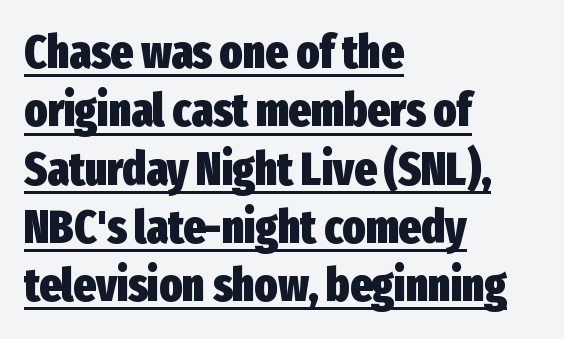
Q: Is the text bold? A: Yes.
Q: Is the text italic (slanted)? A: No, it is upright.
Q: Is the typeface a serif or a sans-serif typeface? A: Sans-serif.
Q: Is the text underlined? A: Yes.
Q: How is the paragraph aligned? A: Left-aligned.
Q: Is the spacing between letters normal or unusually wide? A: Normal.
Q: Width (condensed, normal, or wide)? A: Condensed.
Q: Stroke contrast? A: Low.
Q: x-height? A: Medium.
Q: Monospaced? A: No.
